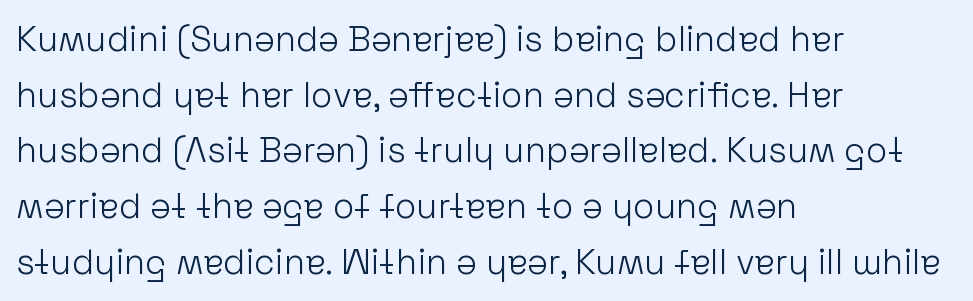
Q: Is the text bold? A: No.
Q: Is the text italic (slanted)? A: No, it is upright.
Q: Is the typeface a serif or a sans-serif typeface? A: Sans-serif.
Q: Is the text underlined? A: No.
Q: How is the paragraph aligned? A: Left-aligned.
Q: Is the spacing between letters normal or unusually wide? A: Normal.
Q: Is the spacing between lines tight, normal or loose? A: Normal.
Q: Width (condensed, normal, or wide)? A: Normal.
Q: Stroke contrast? A: Low.
Q: x-height? A: Medium.
Q: Monospaced? A: No.
